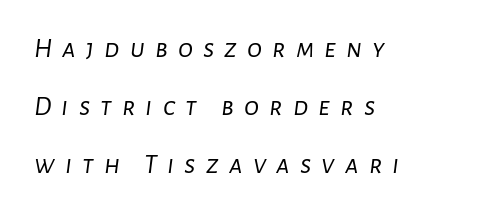
A clean baseline with only descenders dipping below it. Stroke mass is kept to a normal reading level or below. Spacing verdict: proportional, widths tailored to each character. The glyphs look as if they've been sheared to an angle.
